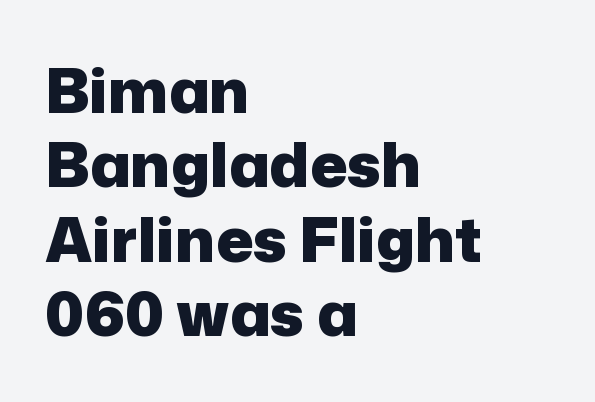
Q: Is the text bold? A: Yes.
Q: Is the text italic (slanted)? A: No, it is upright.
Q: Is the typeface a serif or a sans-serif typeface? A: Sans-serif.
Q: Is the text underlined? A: No.
Q: How is the paragraph aligned? A: Left-aligned.
Q: Is the spacing between letters normal or unusually wide? A: Normal.
Q: Width (condensed, normal, or wide)? A: Normal.
Q: Stroke contrast? A: Low.
Q: x-height? A: Medium.
Q: Monospaced? A: No.
